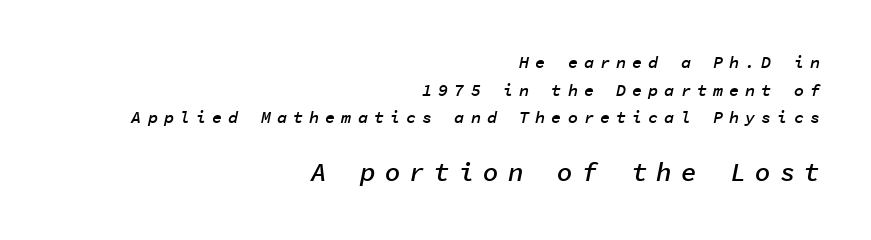
Alignment: flush right. Rule under the text: the space is simply empty. The passage shown is semibold, sitting just below true bold. Whoever set this made the second block the dominant, larger element. The block of text has a typical density, with ordinary space between rows.
